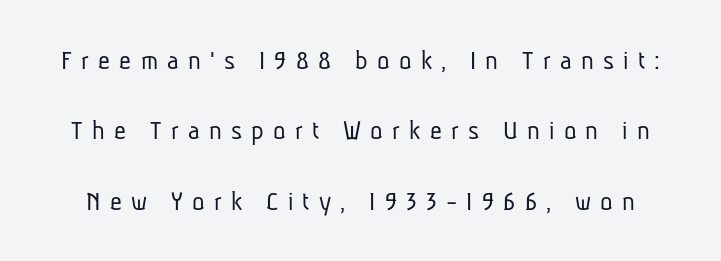
The image shows 29 px light, condensed sans-serif type; set loose line spacing (2.43x), unusually wide letter spacing (+0.32 em), not underlined; low stroke contrast and a medium x-height.
